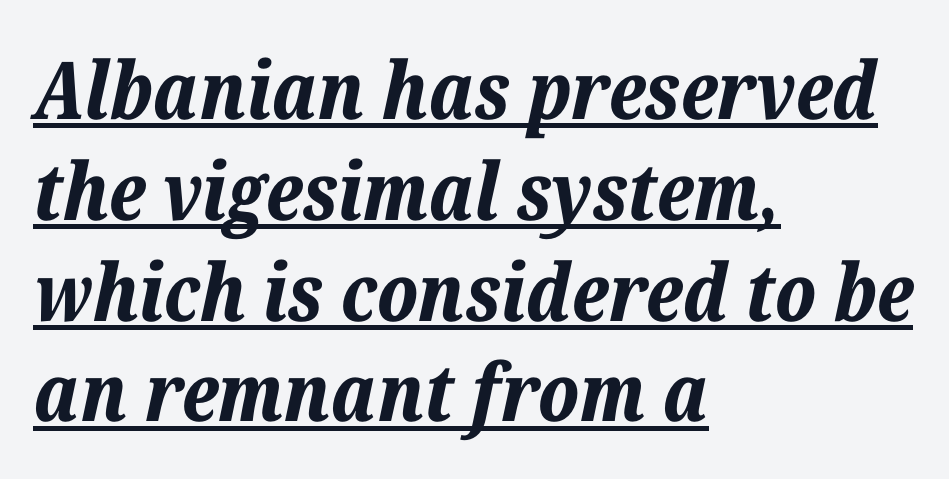
{"italic": "yes", "lean": "right", "slant_degrees": 12, "bold": "yes", "weight": "bold", "width": "normal", "stroke_contrast": "low", "x_height": "medium", "monospaced": "no", "underline": "yes", "align": "left", "line_spacing": "normal", "line_spacing_ratio": 1.26, "letter_spacing": "normal", "letter_spacing_em": 0.0, "glyph_px": 80}
